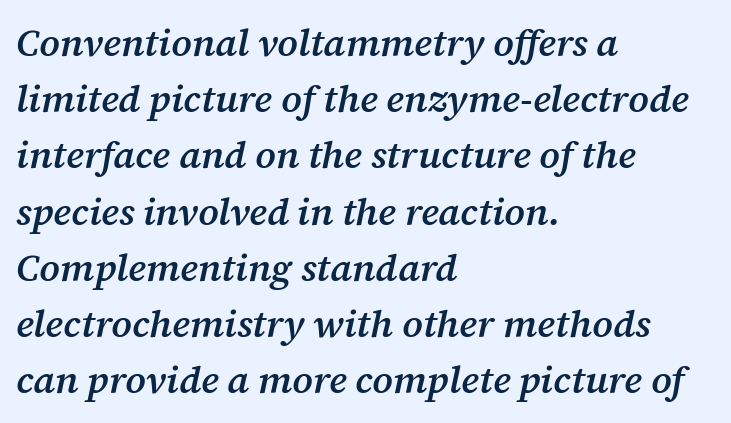
Think of a printed novel: that variable character pitch is what you see here. The axis of the letterforms is tilted away from vertical. The face used here is rendered with its standard letterfit. Lines of text with bare space underneath. Slightly chunky letters — semibold, I'd say, not full bold.
